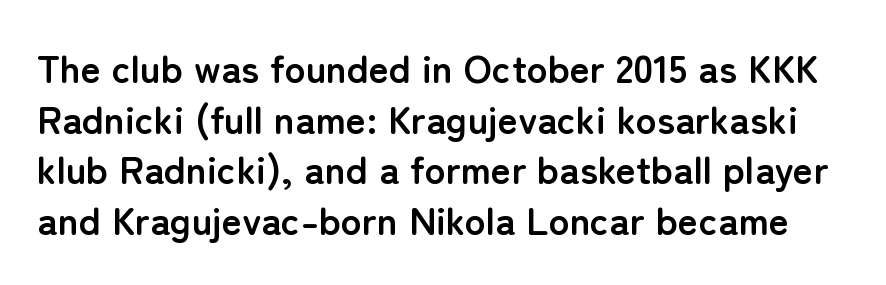
The image shows 39 px semibold sans-serif type, upright; set normal line spacing (1.3x), normal letter spacing, not underlined; low stroke contrast and a medium x-height.
